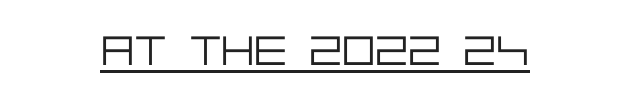
{"serif": "no", "italic": "no", "bold": "no", "weight": "light", "width": "normal", "stroke_contrast": "low", "x_height": "large", "underline": "yes", "align": "center", "letter_spacing": "normal", "letter_spacing_em": 0.0, "glyph_px": 44}
